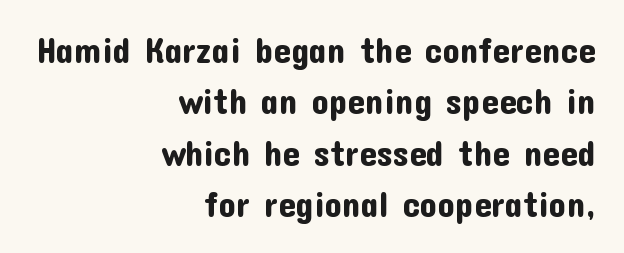
The image shows 35 px sans-serif type, upright; set right-aligned, normal line spacing (1.47x), normal letter spacing, not underlined; low stroke contrast and a medium x-height.
